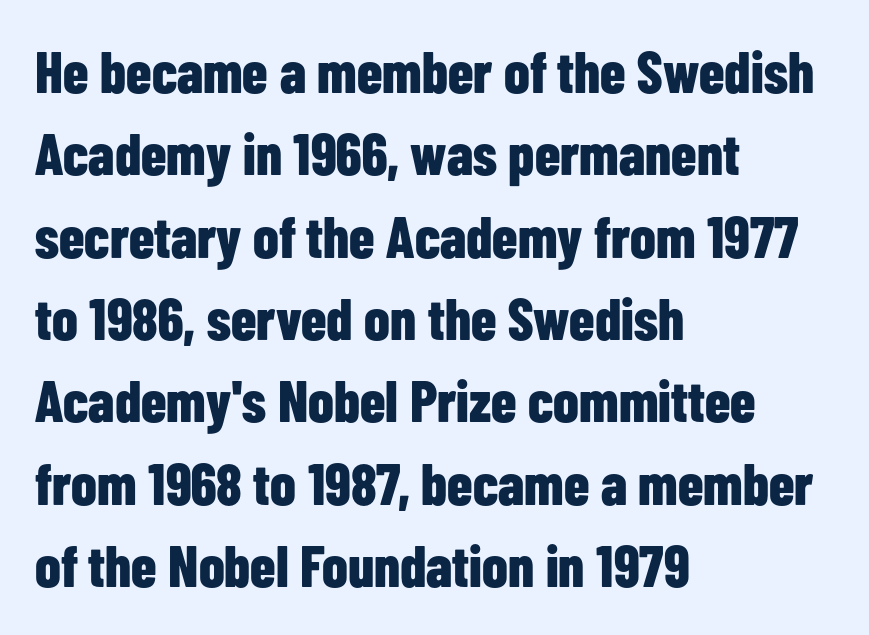
The setting favours the left margin, as ordinary paragraphs usually do. Successive baselines arrive at the customary interval. The face used here has the dense, thick strokes of a bold. Does the type have serifs? No, each stem ends abruptly. This rendering features lettering with no underline. Inter-character spacing is left at the font's built-in metrics.
